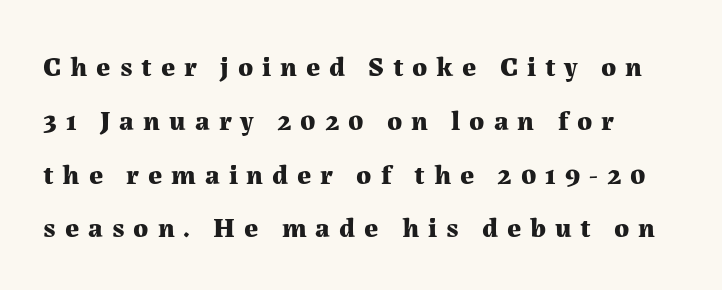
You can tell from the footed stems that serif type was used. The typesetting leans heavy: a genuine bold. The paragraph shown leans on its left margin. The letters are spread apart with noticeably loose tracking.
